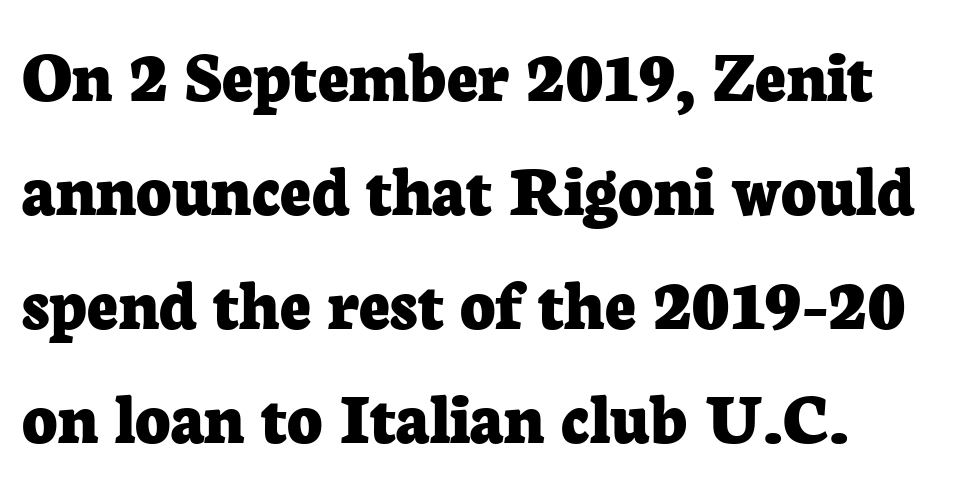
Q: Is the text bold? A: Yes.
Q: Is the text italic (slanted)? A: No, it is upright.
Q: Is the typeface a serif or a sans-serif typeface? A: Serif.
Q: Is the text underlined? A: No.
Q: Is the spacing between letters normal or unusually wide? A: Normal.
Q: Is the spacing between lines tight, normal or loose? A: Normal.
Q: Width (condensed, normal, or wide)? A: Normal.
Q: Stroke contrast? A: Low.
Q: x-height? A: Medium.
Q: Monospaced? A: No.
